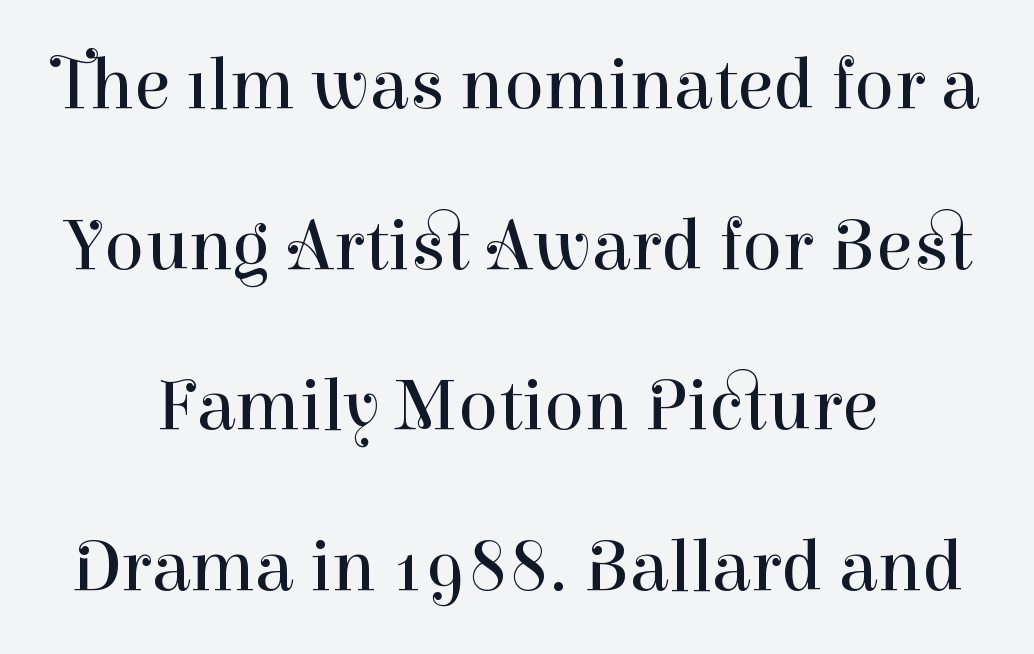
Q: Is the text bold? A: No.
Q: Is the text italic (slanted)? A: No, it is upright.
Q: Is the typeface a serif or a sans-serif typeface? A: Serif.
Q: Is the text underlined? A: No.
Q: How is the paragraph aligned? A: Centered.
Q: Is the spacing between letters normal or unusually wide? A: Normal.
Q: Is the spacing between lines tight, normal or loose? A: Loose.
Q: Width (condensed, normal, or wide)? A: Normal.
Q: Stroke contrast? A: High.
Q: x-height? A: Medium.
Q: Monospaced? A: No.
